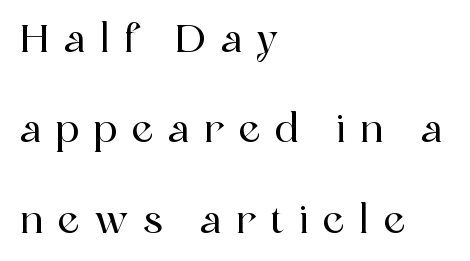
The string is rendered with underlining switched off. Small tapered or slab feet sit at the stroke ends, so this counts as serif. Words appear elongated and porous because spacing is wide. Looks like regular typesetting: each glyph gets only the width it needs. Characters remain perfectly vertical along every line.
